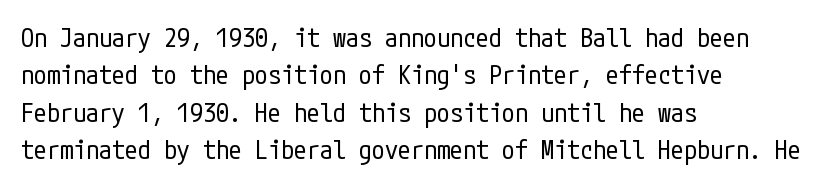
Q: Is the text bold? A: No.
Q: Is the text italic (slanted)? A: No, it is upright.
Q: Is the text underlined? A: No.
Q: How is the paragraph aligned? A: Left-aligned.
Q: Is the spacing between letters normal or unusually wide? A: Normal.
Q: Is the spacing between lines tight, normal or loose? A: Normal.
